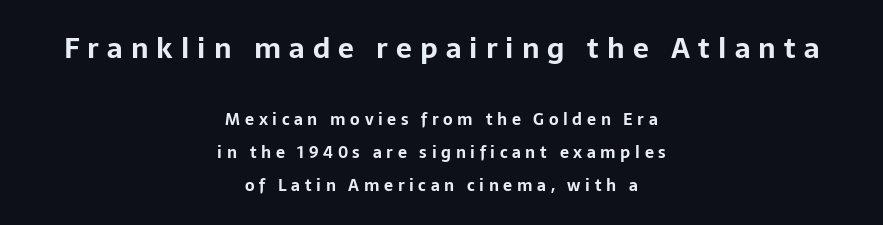
{"serif": "no", "italic": "no", "bold": "yes", "weight": "bold", "width": "normal", "stroke_contrast": "low", "x_height": "medium", "monospaced": "no", "underline": "no", "align": "center", "line_spacing": "loose", "line_spacing_ratio": 2.08, "letter_spacing": "wide", "letter_spacing_em": 0.29, "larger_block": "first", "size_ratio": 1.75, "glyph_px": 28}
